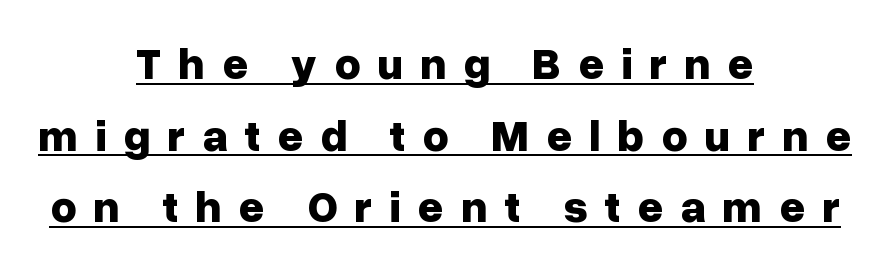
In terms of letterspacing, this is a distinctly airy, spread setting. The typesetting leans heavy: a genuine bold. Underlining? Definitely there. In terms of leading, this rendering sits right in the middle. Where is the straight margin? There isn't one; the lines are centered. In terms of letterform style, serifs are entirely absent.
